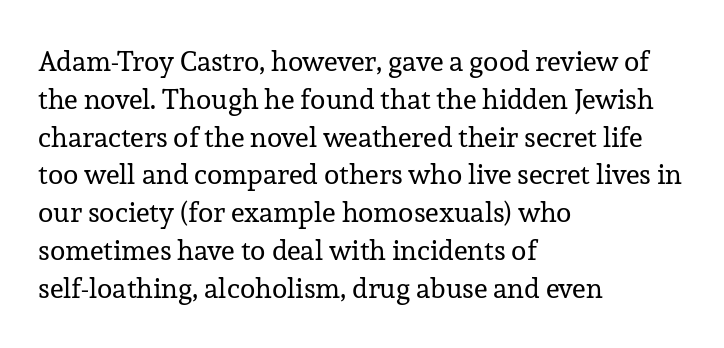
{"serif": "yes", "italic": "no", "bold": "no", "weight": "regular", "width": "normal", "stroke_contrast": "low", "x_height": "medium", "monospaced": "no", "underline": "no", "align": "left", "line_spacing": "normal", "line_spacing_ratio": 1.35, "letter_spacing": "normal", "letter_spacing_em": 0.0, "glyph_px": 28}
